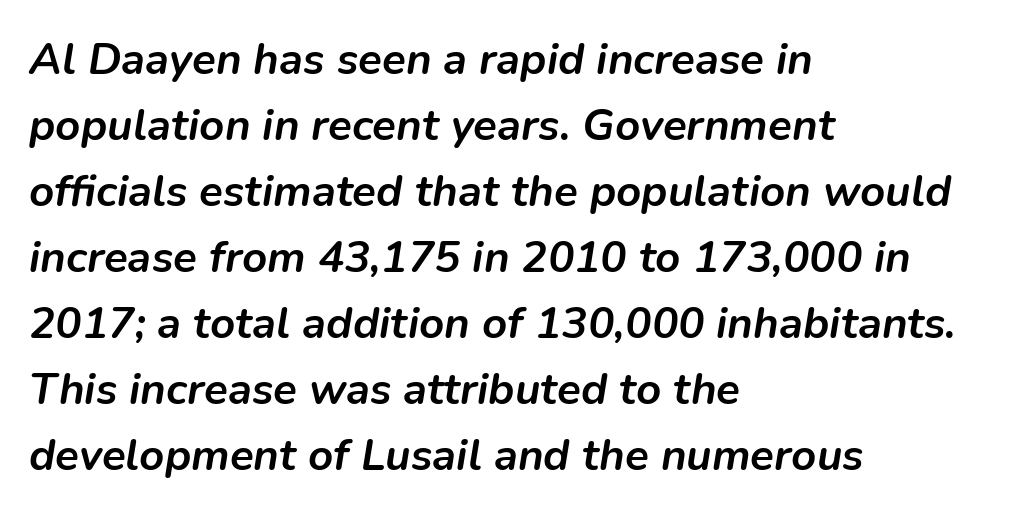
Compared with ordinary roman type, these characters are visibly tilted. Honestly, the row spacing looks completely unremarkable. The horizontal fit of the characters is conventional and even. Thick stems and heavy bowls — unmistakably bold. This rendering uses left alignment, leaving the right contour irregular.
